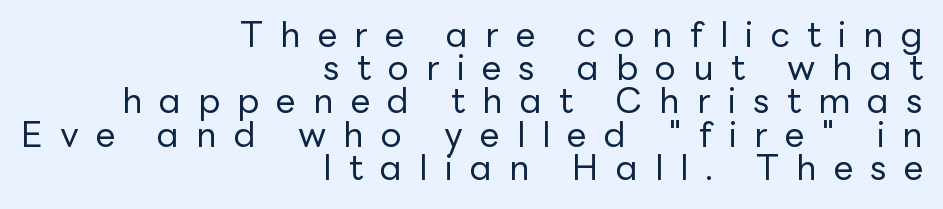
Q: Is the text bold? A: No.
Q: Is the text italic (slanted)? A: No, it is upright.
Q: Is the typeface a serif or a sans-serif typeface? A: Sans-serif.
Q: Is the text underlined? A: No.
Q: How is the paragraph aligned? A: Right-aligned.
Q: Is the spacing between letters normal or unusually wide? A: Unusually wide.
Q: Is the spacing between lines tight, normal or loose? A: Tight.
Q: Width (condensed, normal, or wide)? A: Normal.
Q: Stroke contrast? A: Low.
Q: x-height? A: Medium.
Q: Monospaced? A: No.
